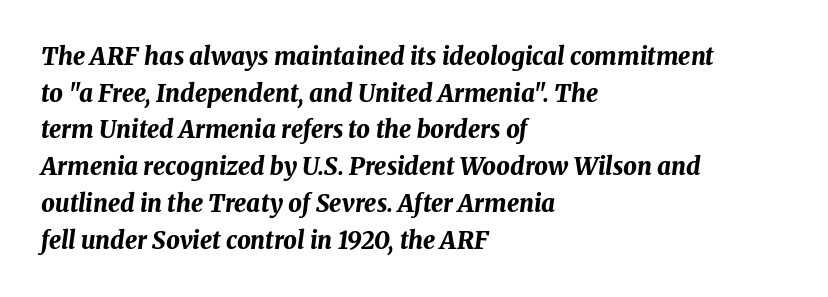
The image shows 24 px bold type, italic (leaning right); set left-aligned, normal line spacing (1.53x), normal letter spacing, not underlined.
